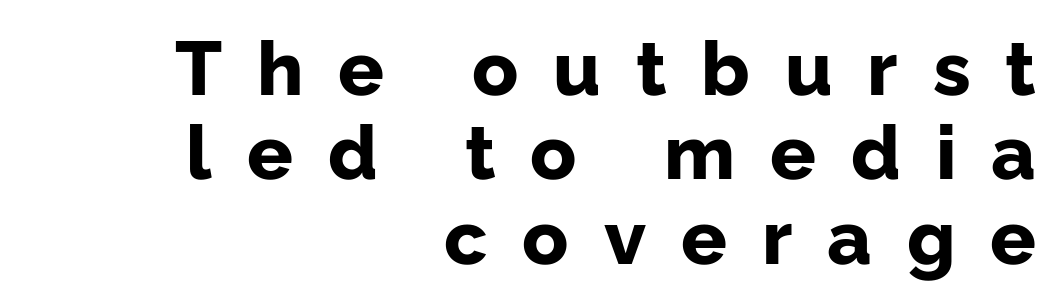
Q: Is the text bold? A: Yes.
Q: Is the text italic (slanted)? A: No, it is upright.
Q: Is the typeface a serif or a sans-serif typeface? A: Sans-serif.
Q: Is the text underlined? A: No.
Q: How is the paragraph aligned? A: Right-aligned.
Q: Is the spacing between letters normal or unusually wide? A: Unusually wide.
Q: Is the spacing between lines tight, normal or loose? A: Tight.
Q: Width (condensed, normal, or wide)? A: Normal.
Q: Stroke contrast? A: Low.
Q: x-height? A: Medium.
Q: Monospaced? A: No.
